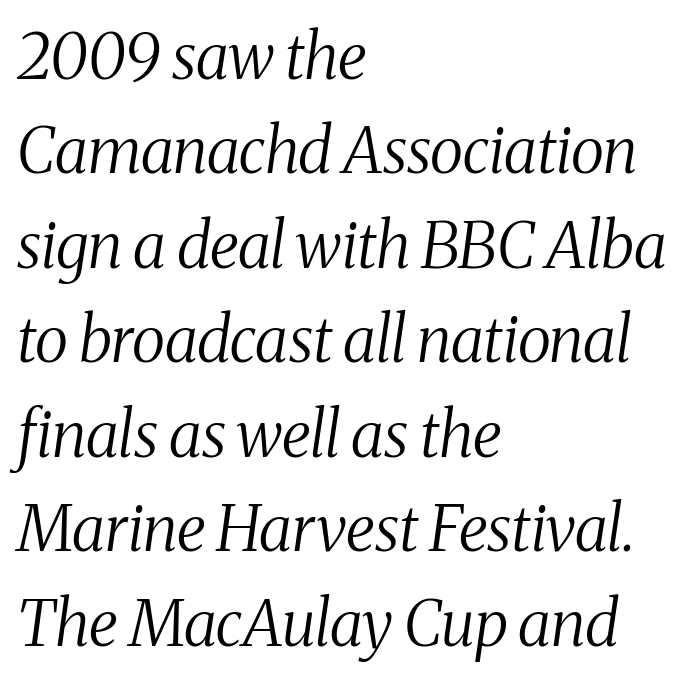
A quiet, ordinary-to-light weight characterises the typeface. An italicized treatment has been applied to the whole sample. Proportional: the letters do not fall into vertical columns. In CSS terms this would be text-align: left. The zone under the glyphs is completely vacant.
